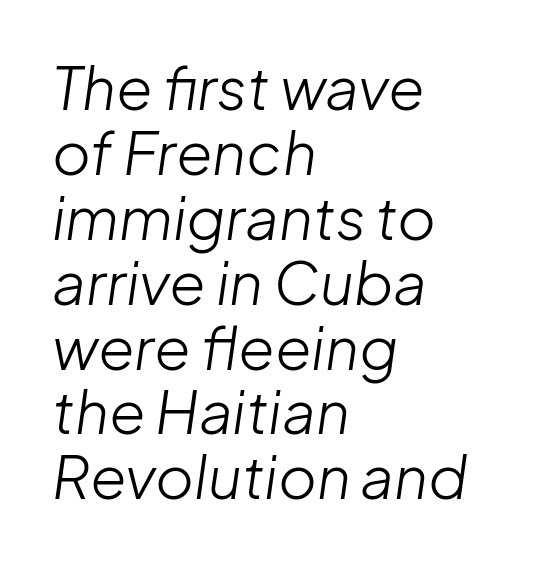
{"italic": "yes", "lean": "right", "slant_degrees": 8, "bold": "no", "weight": "light", "width": "normal", "stroke_contrast": "low", "x_height": "medium", "monospaced": "no", "underline": "no", "align": "left", "line_spacing": "tight", "line_spacing_ratio": 1.1, "letter_spacing": "normal", "letter_spacing_em": 0.0, "glyph_px": 59}
